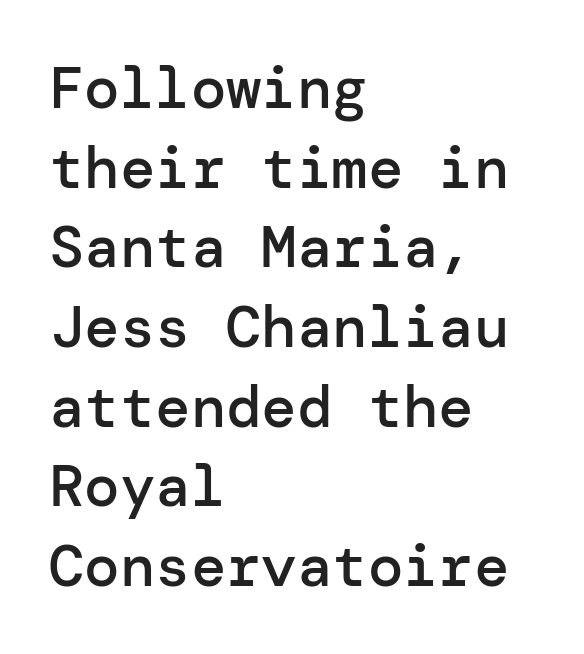
A roman cut, with each character standing at attention. These lines keep a tight, regular rhythm from letter to letter. One glance says typical: line gaps are just what's usual. Which margin do the lines hug? The left one — the right edge is uneven.
